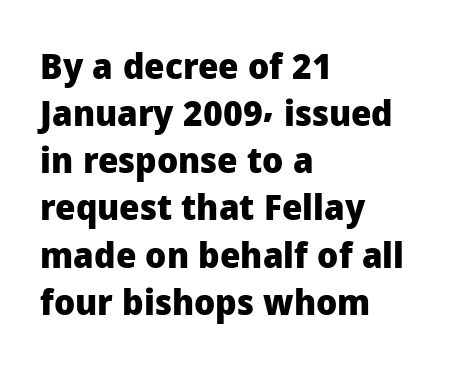
Q: Is the text bold? A: Yes.
Q: Is the text italic (slanted)? A: No, it is upright.
Q: Is the typeface a serif or a sans-serif typeface? A: Sans-serif.
Q: Is the text underlined? A: No.
Q: How is the paragraph aligned? A: Left-aligned.
Q: Is the spacing between letters normal or unusually wide? A: Normal.
Q: Is the spacing between lines tight, normal or loose? A: Normal.
Q: Width (condensed, normal, or wide)? A: Normal.
Q: Stroke contrast? A: Low.
Q: x-height? A: Medium.
Q: Monospaced? A: No.
